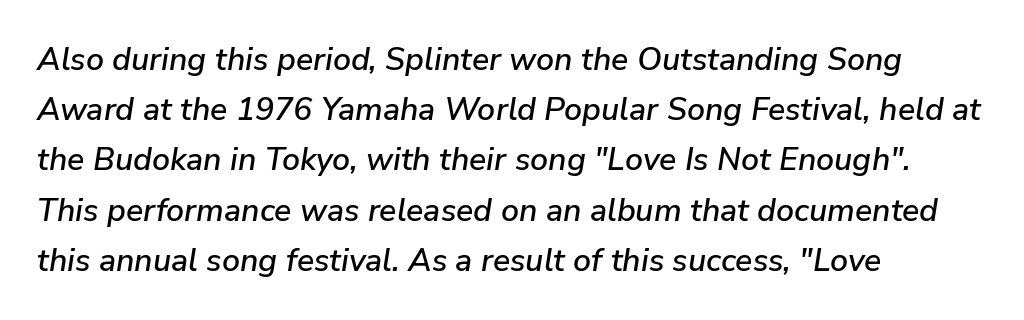
{"italic": "yes", "lean": "right", "slant_degrees": 9, "width": "normal", "stroke_contrast": "low", "x_height": "medium", "monospaced": "no", "underline": "no", "align": "left", "line_spacing": "normal", "line_spacing_ratio": 1.57, "letter_spacing": "normal", "letter_spacing_em": 0.0, "glyph_px": 32}
